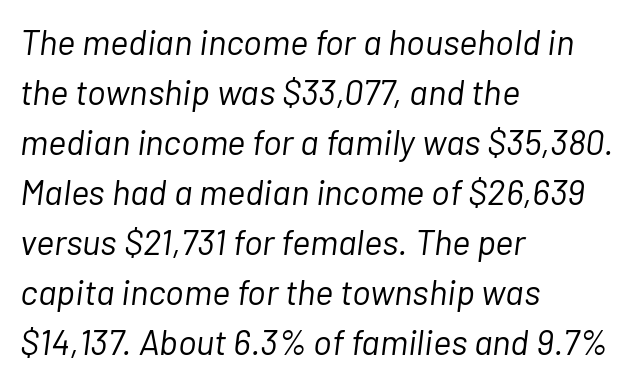
Q: Is the text bold? A: No.
Q: Is the text italic (slanted)? A: Yes, it leans right by about 7 degrees.
Q: Is the text underlined? A: No.
Q: How is the paragraph aligned? A: Left-aligned.
Q: Is the spacing between letters normal or unusually wide? A: Normal.
Q: Is the spacing between lines tight, normal or loose? A: Normal.
Q: Width (condensed, normal, or wide)? A: Normal.
Q: Stroke contrast? A: Low.
Q: x-height? A: Medium.
Q: Monospaced? A: No.
